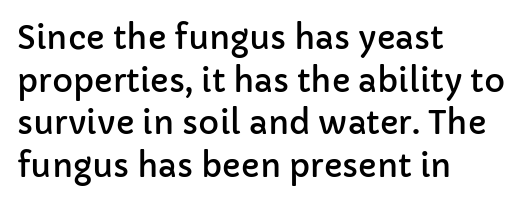
Q: Is the text italic (slanted)? A: No, it is upright.
Q: Is the typeface a serif or a sans-serif typeface? A: Sans-serif.
Q: Is the text underlined? A: No.
Q: How is the paragraph aligned? A: Left-aligned.
Q: Is the spacing between letters normal or unusually wide? A: Normal.
Q: Is the spacing between lines tight, normal or loose? A: Normal.
Q: Width (condensed, normal, or wide)? A: Normal.
Q: Stroke contrast? A: Low.
Q: x-height? A: Medium.
Q: Monospaced? A: No.
